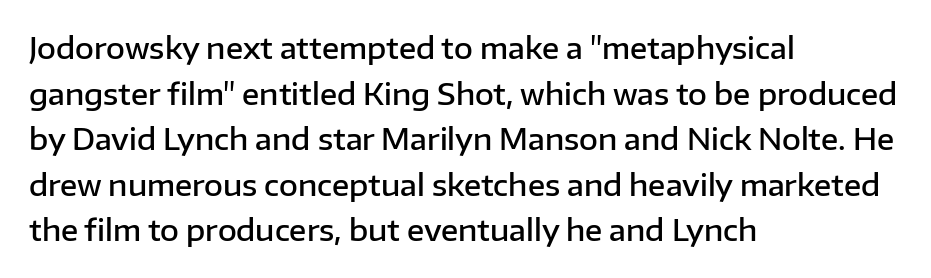
No word sits above an underline. Looks like regular typesetting: each glyph gets only the width it needs. Bold? Not quite — semibold, heavier than regular but stopping short. Style check: upright. The rag falls on the right side of this text block.
